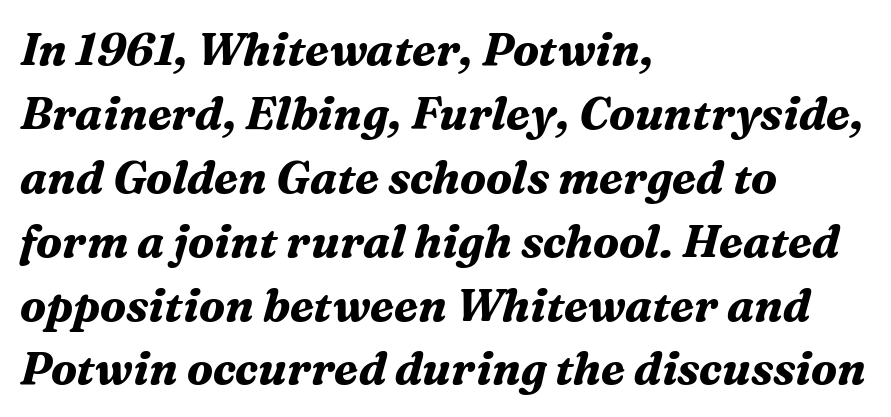
Does the lettering tilt? It does — this is italic. The letters are bold, with thick, heavy strokes. The passage shown is not underscored anywhere. Character widths vary here, with narrow letters taking less room than wide ones. A classic flush-left, rag-right setting is used for this passage. Does the type have serifs? Yes, each stem ends in a small foot.
